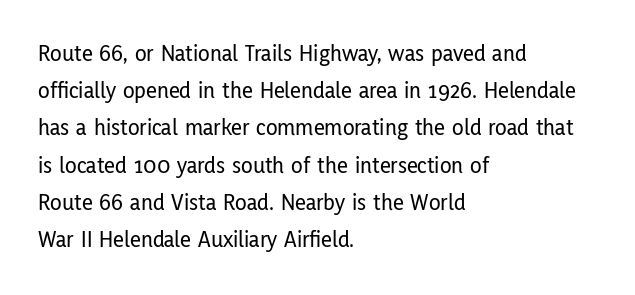
{"italic": "no", "underline": "no", "align": "left", "line_spacing": "normal", "line_spacing_ratio": 1.55, "letter_spacing": "normal", "letter_spacing_em": 0.0, "glyph_px": 24}
